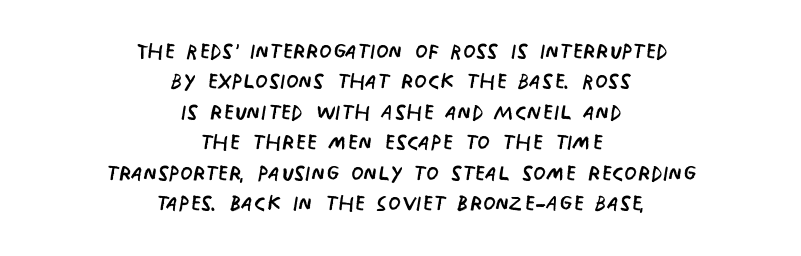
{"serif": "no", "bold": "no", "weight": "regular", "width": "condensed", "stroke_contrast": "low", "x_height": "large", "monospaced": "no", "underline": "no", "align": "center", "line_spacing": "tight", "line_spacing_ratio": 1.05, "letter_spacing": "normal", "letter_spacing_em": 0.0, "glyph_px": 29}
